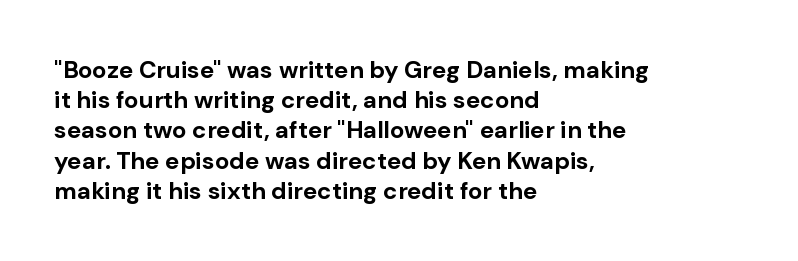
Q: Is the text bold? A: Yes.
Q: Is the text italic (slanted)? A: No, it is upright.
Q: Is the text underlined? A: No.
Q: How is the paragraph aligned? A: Left-aligned.
Q: Is the spacing between letters normal or unusually wide? A: Normal.
Q: Is the spacing between lines tight, normal or loose? A: Normal.
